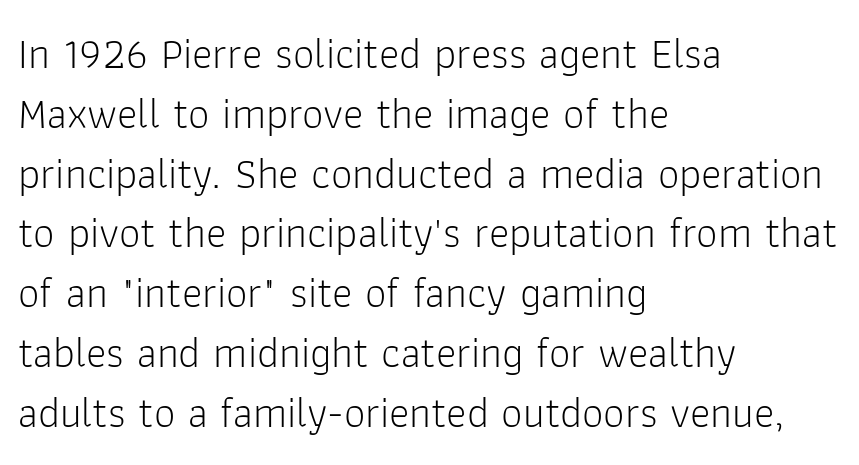
The image shows 43 px light sans-serif type, upright; set left-aligned, normal line spacing (1.39x), normal letter spacing, not underlined; low stroke contrast and a medium x-height.
